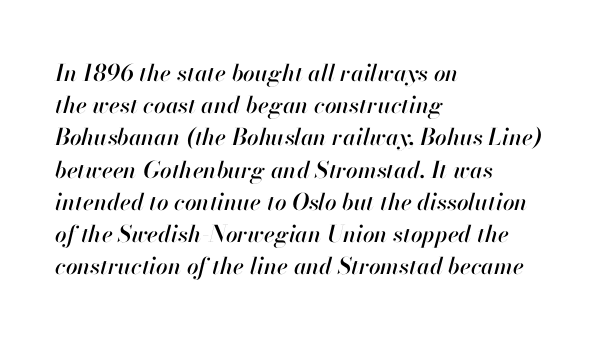
Line spacing here is normal. The rendering keeps characters at their native spacing. Italic? Definitely — the glyphs are oblique. Plain, unruled lines of type. Line beginnings align vertically; line endings do not.
